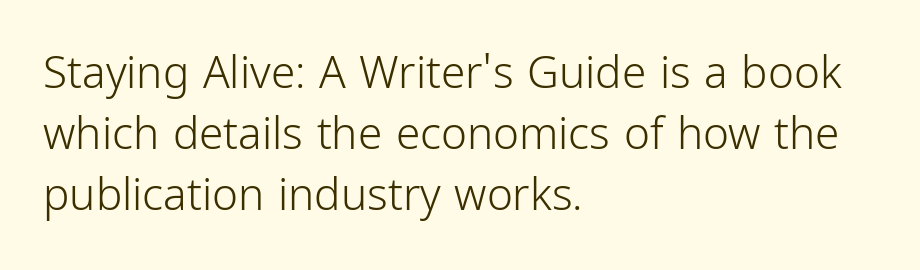
{"serif": "no", "italic": "no", "bold": "no", "weight": "light", "width": "condensed", "stroke_contrast": "low", "x_height": "medium", "monospaced": "no", "underline": "no", "align": "left", "line_spacing": "normal", "line_spacing_ratio": 1.39, "letter_spacing": "normal", "letter_spacing_em": 0.0, "glyph_px": 44}
